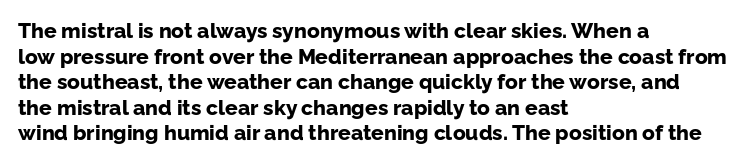
Is there any slant? The stems are plumb. The zone under the glyphs is completely vacant. Caption: bold face, heavy strokes. Each word holds together tightly as a unit, with standard inter-letter gaps. Does the copy run flush right? No — it runs flush left.
